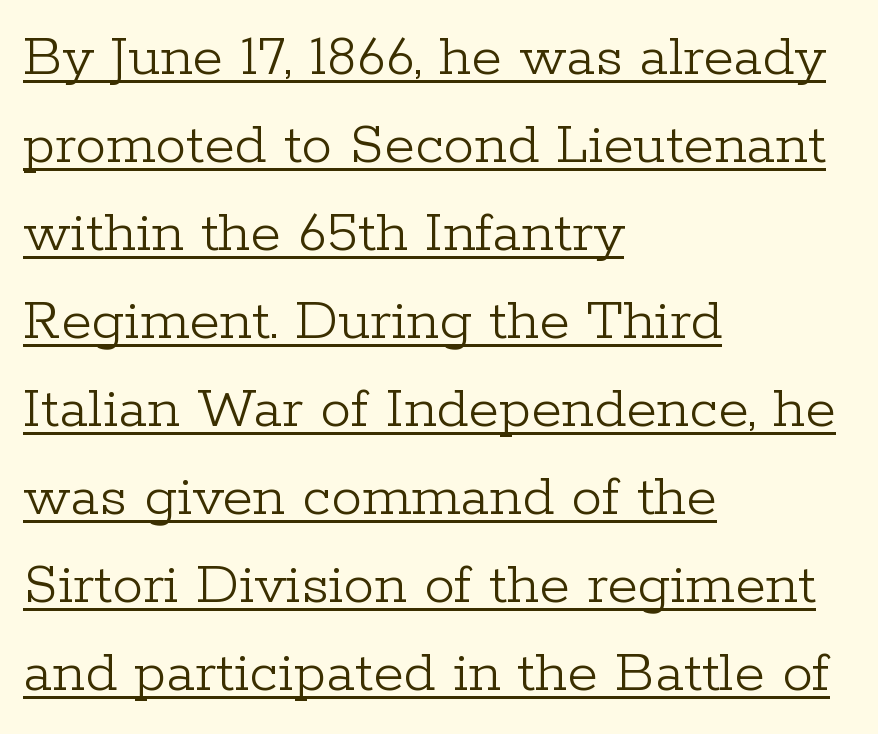
{"serif": "yes", "italic": "no", "bold": "no", "weight": "light", "width": "normal", "stroke_contrast": "low", "x_height": "medium", "monospaced": "no", "underline": "yes", "align": "left", "line_spacing": "normal", "line_spacing_ratio": 1.42, "letter_spacing": "normal", "letter_spacing_em": 0.0, "glyph_px": 62}
